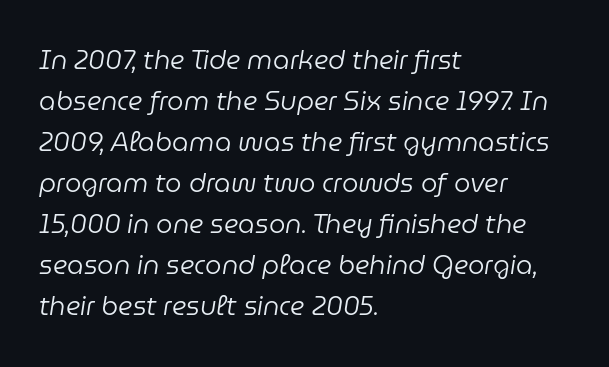
Q: Is the text bold? A: No.
Q: Is the text italic (slanted)? A: Yes, it leans right by about 9 degrees.
Q: Is the text underlined? A: No.
Q: How is the paragraph aligned? A: Left-aligned.
Q: Is the spacing between letters normal or unusually wide? A: Normal.
Q: Is the spacing between lines tight, normal or loose? A: Normal.
